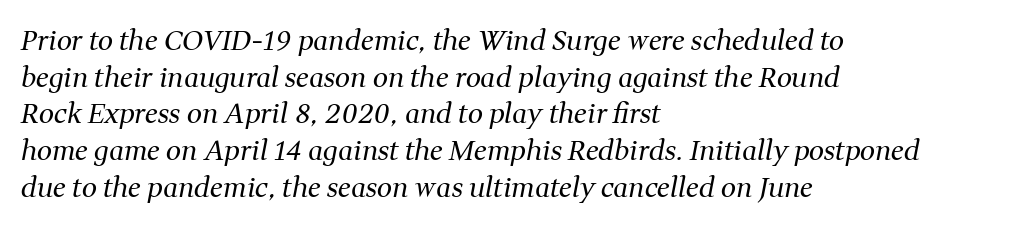
Compared with a centered layout, this one pins lines to the left instead. The foot of each line stays bare and open. Tracking value appears to be zero — textbook default spacing. Yep, that's italic — everything's leaning.
